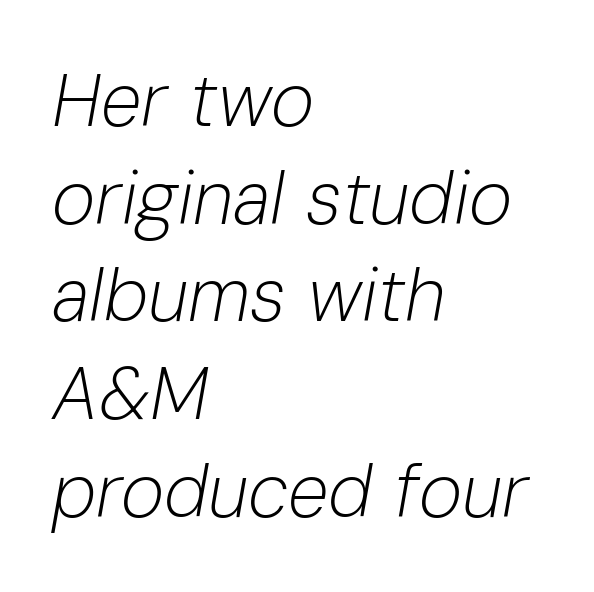
Notice how descenders clear the ascenders below comfortably — that's standard leading. Horizontally, the lines are justified to the leading edge only. Proportional: the letters do not fall into vertical columns. If you drew a line through each stem, it would be angled. The area under the type is left untouched. Each stroke keeps to a modest, everyday thickness or less.
